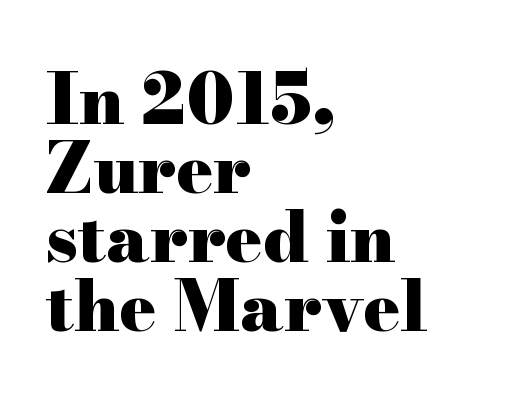
As a designer I'd log this as weight 700, bold. Here the glyphs are tracked normally, forming tight word shapes. Reading down the block, your eye returns to a fixed left position each line. This is roman type, the default non-slanted kind. These lines are rendered in a variable-pitch font.
